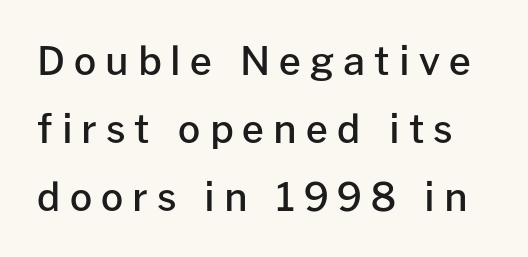
{"serif": "no", "italic": "no", "bold": "semi", "weight": "semibold", "width": "normal", "stroke_contrast": "low", "x_height": "medium", "monospaced": "no", "underline": "no", "line_spacing_ratio": 1.74, "letter_spacing": "wide", "letter_spacing_em": 0.23, "glyph_px": 39}
